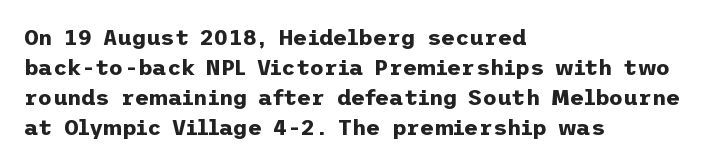
{"italic": "no", "bold": "yes", "underline": "no", "align": "left", "line_spacing": "normal", "line_spacing_ratio": 1.37, "letter_spacing": "normal", "letter_spacing_em": 0.0, "glyph_px": 22}
